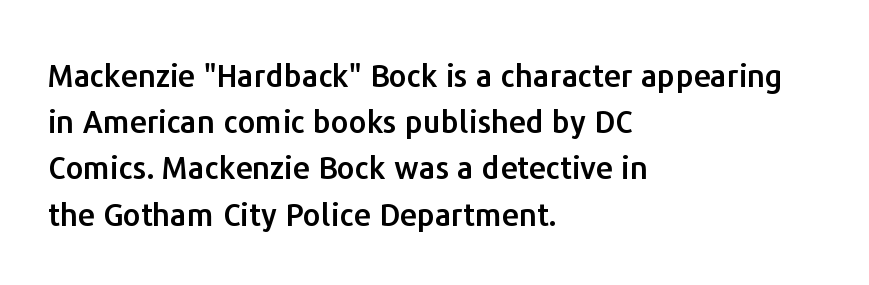
Q: Is the text italic (slanted)? A: No, it is upright.
Q: Is the typeface a serif or a sans-serif typeface? A: Sans-serif.
Q: Is the text underlined? A: No.
Q: How is the paragraph aligned? A: Left-aligned.
Q: Is the spacing between letters normal or unusually wide? A: Normal.
Q: Is the spacing between lines tight, normal or loose? A: Normal.
Q: Width (condensed, normal, or wide)? A: Normal.
Q: Stroke contrast? A: Low.
Q: x-height? A: Medium.
Q: Monospaced? A: No.
